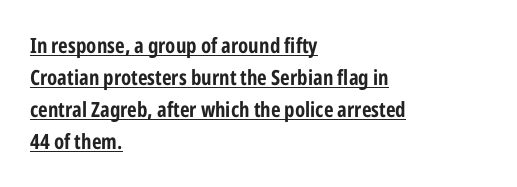
{"italic": "no", "bold": "yes", "underline": "yes", "align": "left", "line_spacing": "normal", "line_spacing_ratio": 1.53, "letter_spacing": "normal", "letter_spacing_em": 0.0, "glyph_px": 21}
